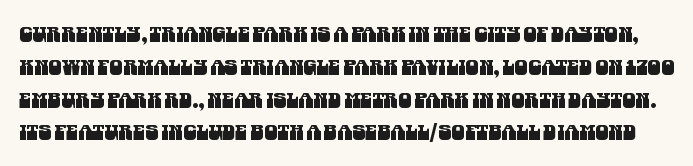
Rule under the text: the space is simply empty. This rendering leaves character spacing at its baseline value. Successive baselines arrive at the customary interval.
